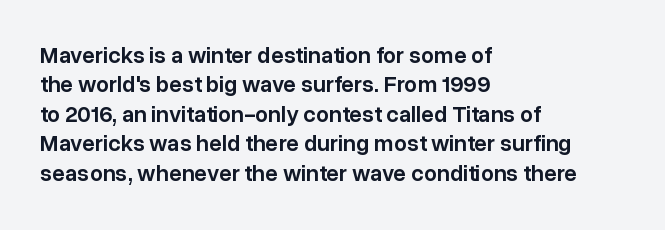
Q: Is the text bold? A: Semi-bold.
Q: Is the text italic (slanted)? A: No, it is upright.
Q: Is the text underlined? A: No.
Q: How is the paragraph aligned? A: Left-aligned.
Q: Is the spacing between letters normal or unusually wide? A: Normal.
Q: Is the spacing between lines tight, normal or loose? A: Normal.
